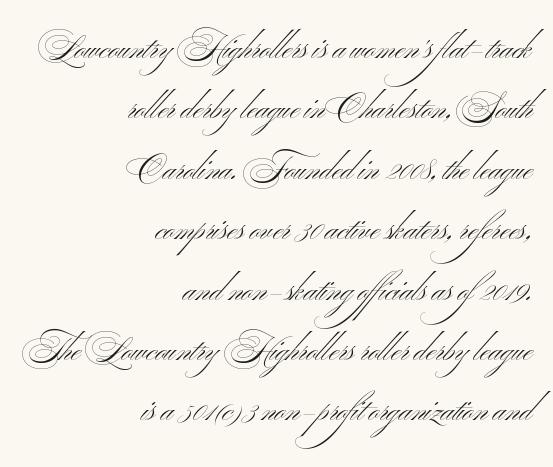
Q: Is the text bold? A: No.
Q: Is the typeface a serif or a sans-serif typeface? A: Sans-serif.
Q: Is the text underlined? A: No.
Q: How is the paragraph aligned? A: Right-aligned.
Q: Is the spacing between letters normal or unusually wide? A: Normal.
Q: Width (condensed, normal, or wide)? A: Wide.
Q: Stroke contrast? A: Medium.
Q: x-height? A: Small.
Q: Monospaced? A: No.
